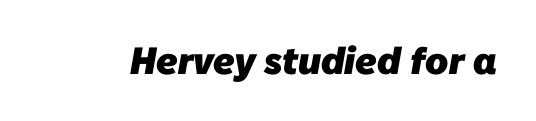
The characters look thick and weighty, a clear bold. Type style note: lacks serifs. Characters follow at the spacing the type designer built in. Bare-footed words on every line. The passage shown is typed in a proportional face where columns would drift.
